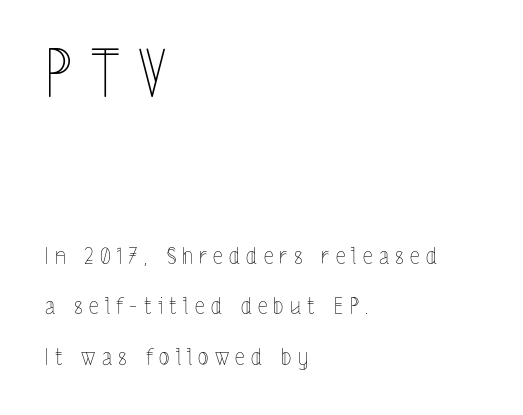
Quick note: interline space is abundant. Looks like regular typesetting: each glyph gets only the width it needs. Heft: none added — not bold. The lines in this sample share a left origin and differ only in where they stop. A bare baseline throughout the passage. Scale decreases going downward across the two blocks.
